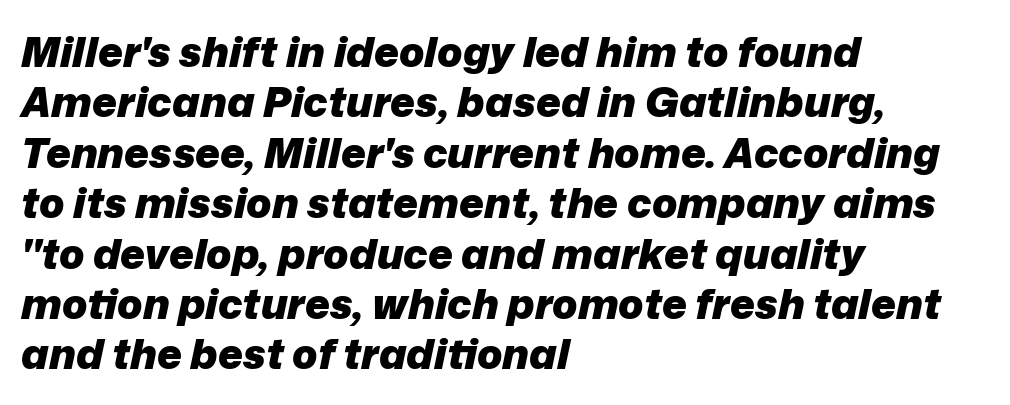
Q: Is the text bold? A: Yes.
Q: Is the text italic (slanted)? A: Yes, it leans right by about 12 degrees.
Q: Is the text underlined? A: No.
Q: How is the paragraph aligned? A: Left-aligned.
Q: Is the spacing between letters normal or unusually wide? A: Normal.
Q: Width (condensed, normal, or wide)? A: Normal.
Q: Stroke contrast? A: Low.
Q: x-height? A: Medium.
Q: Monospaced? A: No.
